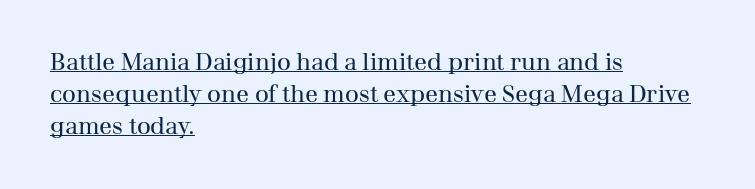
{"italic": "no", "bold": "no", "underline": "yes", "align": "left", "line_spacing": "normal", "line_spacing_ratio": 1.33, "letter_spacing": "normal", "letter_spacing_em": 0.0, "glyph_px": 24}
